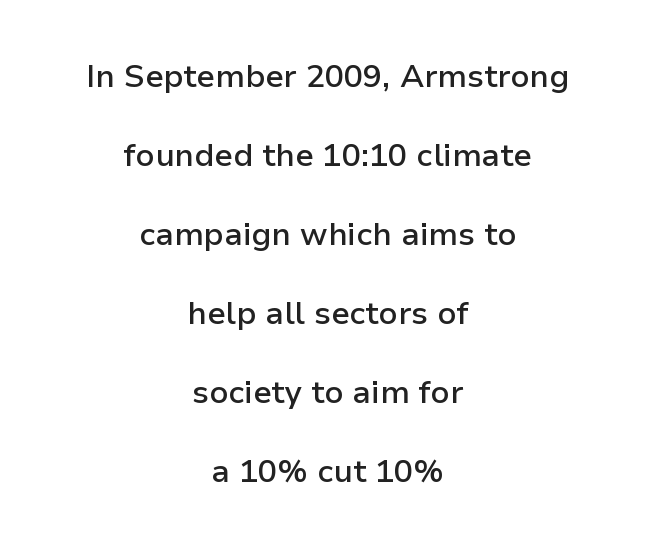
The image shows 32 px semibold sans-serif type, upright; set centered, loose line spacing (2.47x), normal letter spacing, not underlined; low stroke contrast and a medium x-height.
